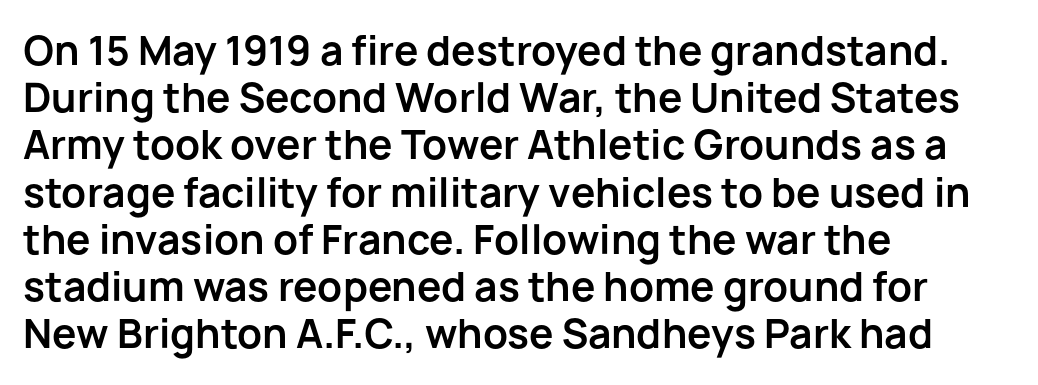
The image shows 39 px bold sans-serif type, upright; set left-aligned, line spacing 1.21x, normal letter spacing, not underlined; low stroke contrast and a medium x-height.
